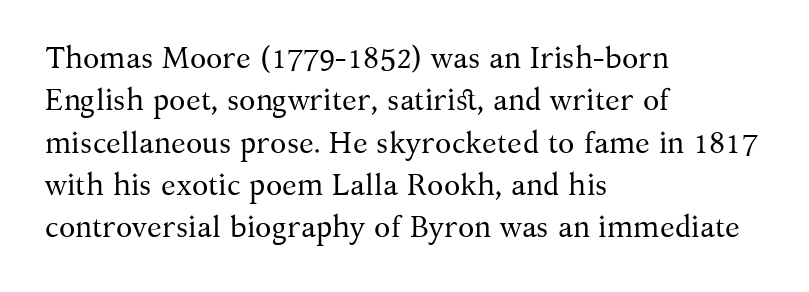
Q: Is the text bold? A: No.
Q: Is the text italic (slanted)? A: No, it is upright.
Q: Is the typeface a serif or a sans-serif typeface? A: Serif.
Q: Is the text underlined? A: No.
Q: How is the paragraph aligned? A: Left-aligned.
Q: Is the spacing between letters normal or unusually wide? A: Normal.
Q: Is the spacing between lines tight, normal or loose? A: Normal.
Q: Width (condensed, normal, or wide)? A: Normal.
Q: Stroke contrast? A: Medium.
Q: x-height? A: Medium.
Q: Monospaced? A: No.
